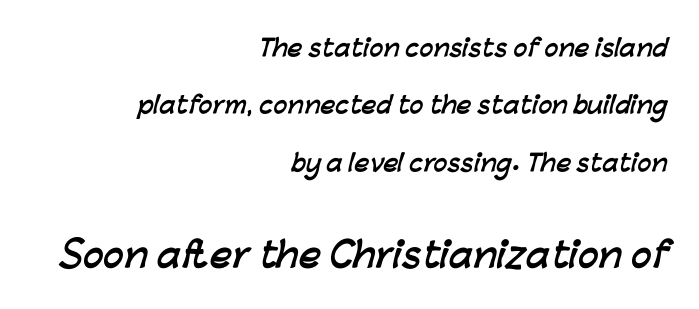
{"serif": "no", "bold": "yes", "weight": "semibold", "width": "normal", "stroke_contrast": "low", "x_height": "medium", "monospaced": "no", "underline": "no", "align": "right", "line_spacing": "loose", "line_spacing_ratio": 2.5, "letter_spacing": "normal", "letter_spacing_em": 0.0, "larger_block": "second", "size_ratio": 1.48, "glyph_px": 34}
